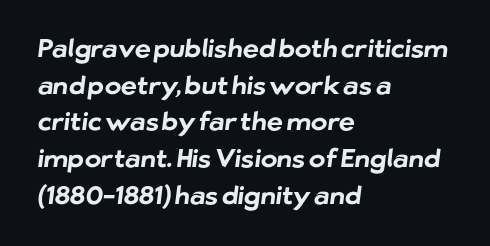
Q: Is the text bold? A: Yes.
Q: Is the text underlined? A: No.
Q: How is the paragraph aligned? A: Left-aligned.
Q: Is the spacing between letters normal or unusually wide? A: Normal.
Q: Is the spacing between lines tight, normal or loose? A: Normal.
